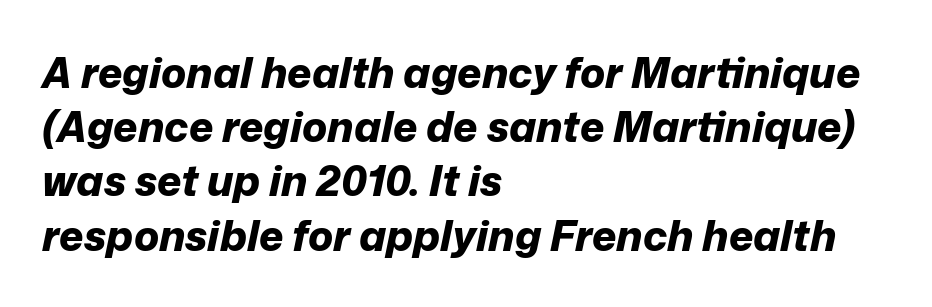
Each word holds together tightly as a unit, with standard inter-letter gaps. Successive baselines arrive at the customary interval. The face used here has a pronounced slope to its letters. Does the copy run flush right? No — it runs flush left. Is this a fixed-width face? No — the glyphs have proportional, varying widths.
